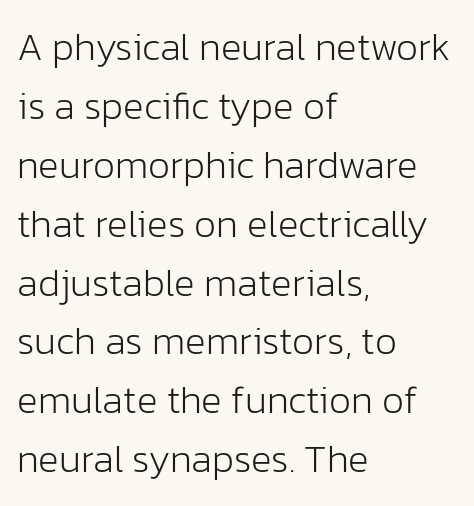
Does the copy run flush right? No — it runs flush left. Each row of text sits above clean, open space. Stems here are at most as thick as an everyday book face. Words appear dense and cohesive because spacing is normal.
